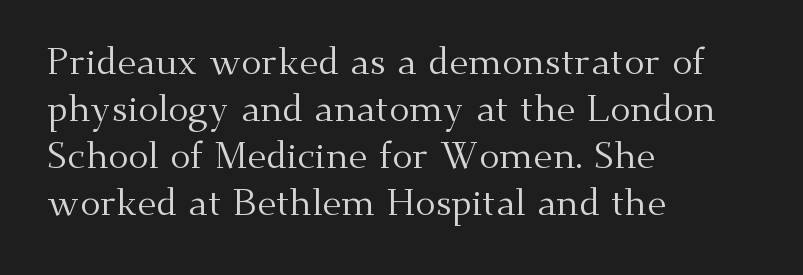
The image shows 38 px regular-weight serif type, upright; set left-aligned, line spacing 1.24x, normal letter spacing, not underlined; medium stroke contrast and a small x-height.
